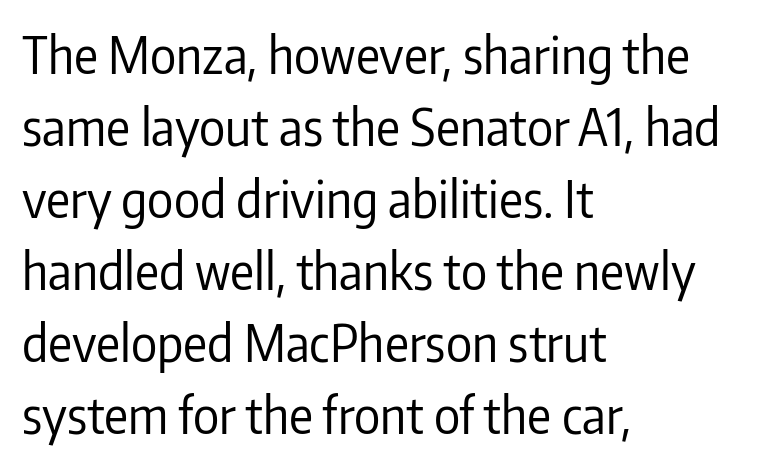
The image shows 50 px regular-weight, condensed sans-serif type, upright; set left-aligned, normal line spacing (1.44x), normal letter spacing, not underlined; low stroke contrast and a medium x-height.
